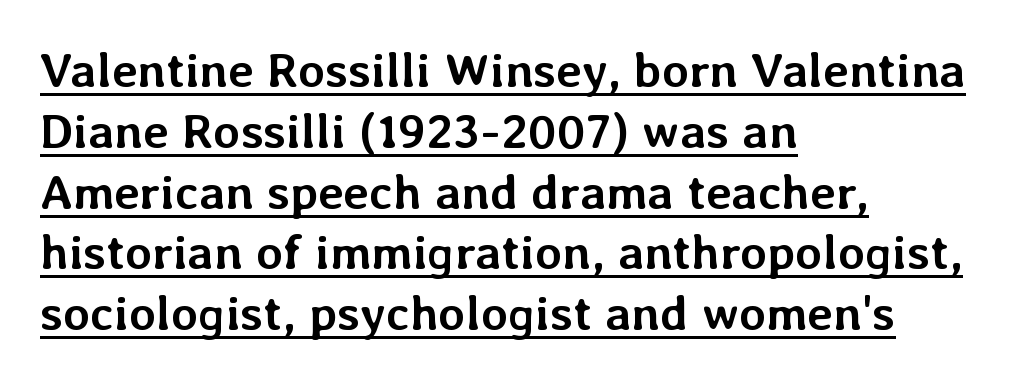
Q: Is the text bold? A: Yes.
Q: Is the text italic (slanted)? A: No, it is upright.
Q: Is the text underlined? A: Yes.
Q: How is the paragraph aligned? A: Left-aligned.
Q: Is the spacing between letters normal or unusually wide? A: Normal.
Q: Width (condensed, normal, or wide)? A: Normal.
Q: Stroke contrast? A: Low.
Q: x-height? A: Medium.
Q: Monospaced? A: No.
